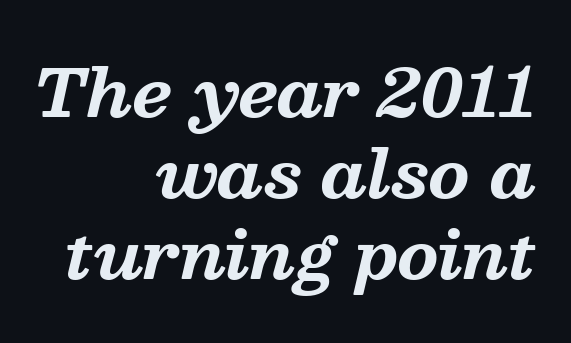
The image shows 66 px bold serif type, italic (leaning right); set right-aligned, line spacing 1.23x, normal letter spacing, not underlined; medium stroke contrast and a medium x-height.
